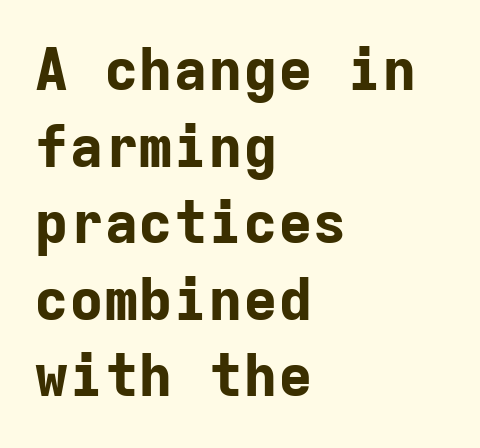
Descender tails drop into unmarked territory. Short and long lines alike share a common starting point at left. These lines keep a tight, regular rhythm from letter to letter. The passage shown is typed in a monospace face where columns stay perfectly aligned. Observe the absence of serifs on each vertical stroke in this sample.
